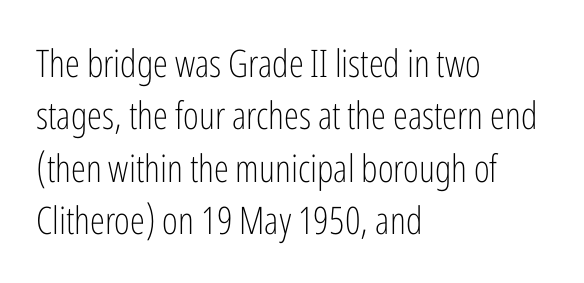
Q: Is the text bold? A: No.
Q: Is the text italic (slanted)? A: No, it is upright.
Q: Is the typeface a serif or a sans-serif typeface? A: Sans-serif.
Q: Is the text underlined? A: No.
Q: How is the paragraph aligned? A: Left-aligned.
Q: Is the spacing between letters normal or unusually wide? A: Normal.
Q: Is the spacing between lines tight, normal or loose? A: Normal.
Q: Width (condensed, normal, or wide)? A: Condensed.
Q: Stroke contrast? A: Low.
Q: x-height? A: Medium.
Q: Monospaced? A: No.
